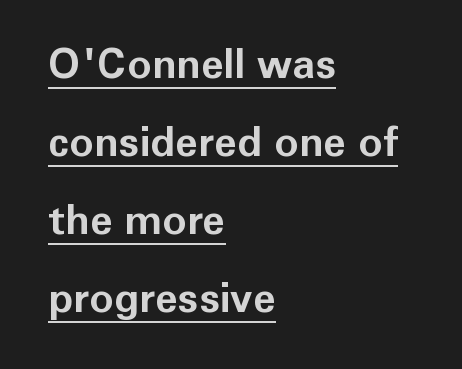
The letters sit at their default tracking, neither squeezed nor spread. Vertical strokes here are truly vertical. Note the varied advance widths — an 'i' is clearly narrower than an 'm'. Does the weight exceed regular? Yes, all the way to bold.
